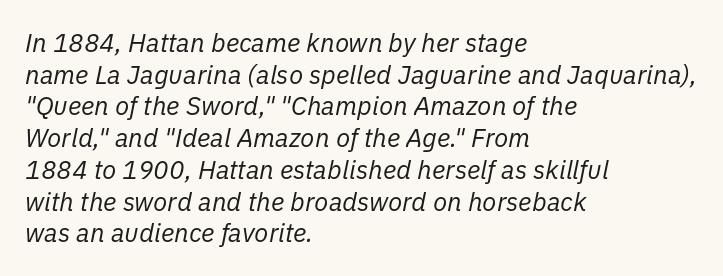
The image shows 26 px text type, italic (leaning right); set left-aligned, line spacing 1.22x, normal letter spacing, not underlined.
